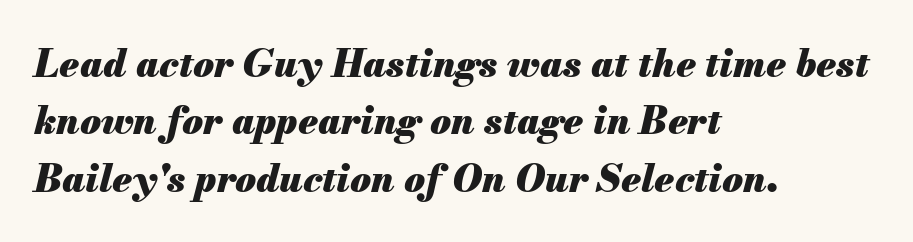
Q: Is the text bold? A: Yes.
Q: Is the text italic (slanted)? A: Yes, it leans right by about 13 degrees.
Q: Is the text underlined? A: No.
Q: How is the paragraph aligned? A: Left-aligned.
Q: Is the spacing between letters normal or unusually wide? A: Normal.
Q: Is the spacing between lines tight, normal or loose? A: Normal.
Q: Width (condensed, normal, or wide)? A: Normal.
Q: Stroke contrast? A: Medium.
Q: x-height? A: Small.
Q: Monospaced? A: No.
